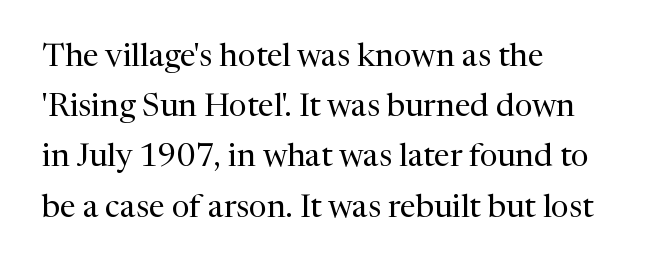
Q: Is the text bold? A: No.
Q: Is the text italic (slanted)? A: No, it is upright.
Q: Is the typeface a serif or a sans-serif typeface? A: Serif.
Q: Is the text underlined? A: No.
Q: How is the paragraph aligned? A: Left-aligned.
Q: Is the spacing between letters normal or unusually wide? A: Normal.
Q: Is the spacing between lines tight, normal or loose? A: Normal.
Q: Width (condensed, normal, or wide)? A: Normal.
Q: Stroke contrast? A: Medium.
Q: x-height? A: Medium.
Q: Monospaced? A: No.
